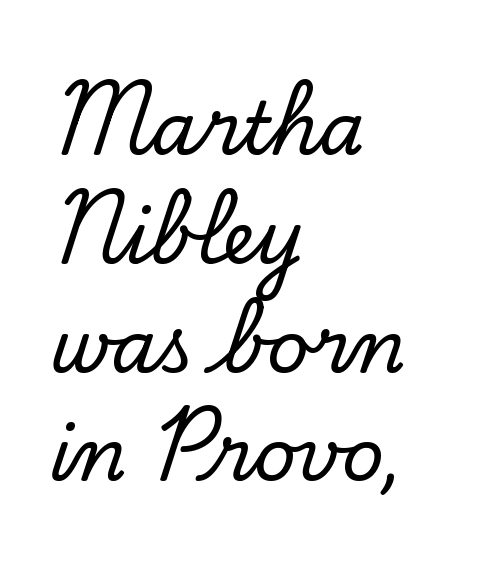
{"serif": "yes", "width": "normal", "stroke_contrast": "low", "x_height": "small", "monospaced": "no", "underline": "no", "align": "left", "line_spacing": "normal", "line_spacing_ratio": 1.49, "letter_spacing": "normal", "letter_spacing_em": 0.0, "glyph_px": 73}
